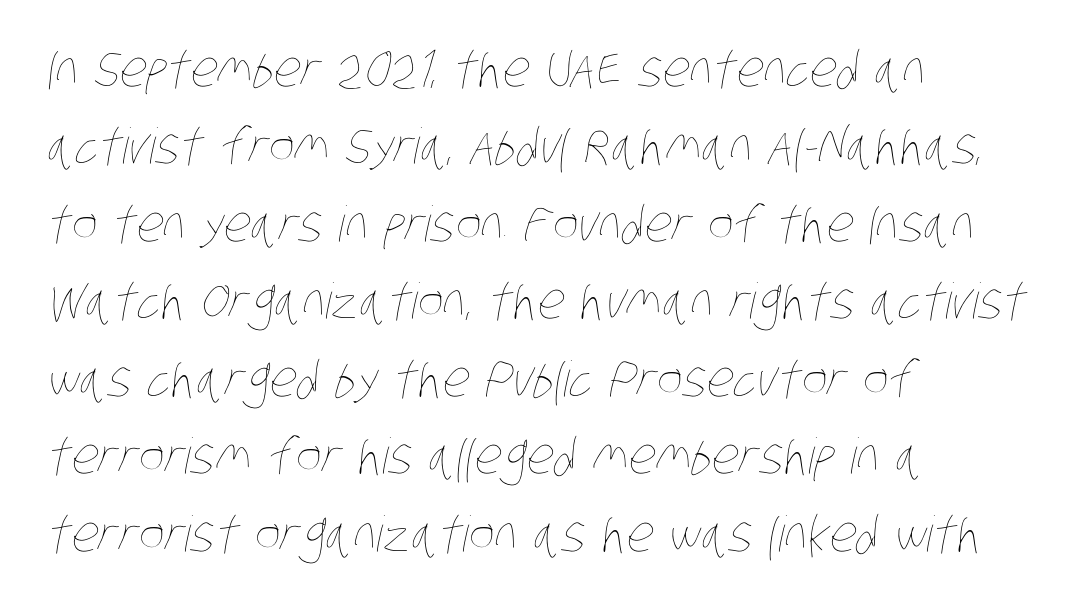
The image shows 49 px thin, condensed type; set left-aligned, normal line spacing (1.58x), normal letter spacing, not underlined; low stroke contrast and a large x-height.
